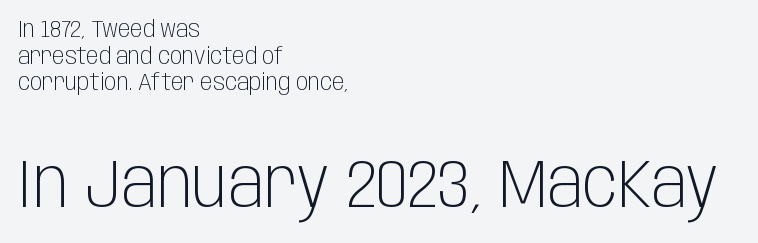
The image shows 68 px light, condensed sans-serif type, upright; set left-aligned, line spacing 1.16x, normal letter spacing, not underlined; the second (bottom) block is 2.96x larger; low stroke contrast and a large x-height.
